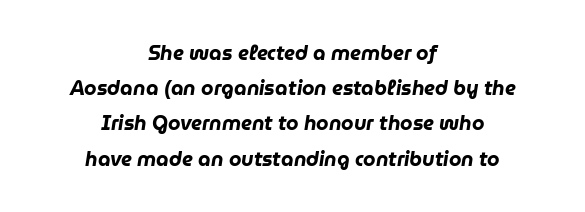
Q: Is the text bold? A: Yes.
Q: Is the text italic (slanted)? A: Yes, it leans right by about 9 degrees.
Q: Is the text underlined? A: No.
Q: How is the paragraph aligned? A: Centered.
Q: Is the spacing between letters normal or unusually wide? A: Normal.
